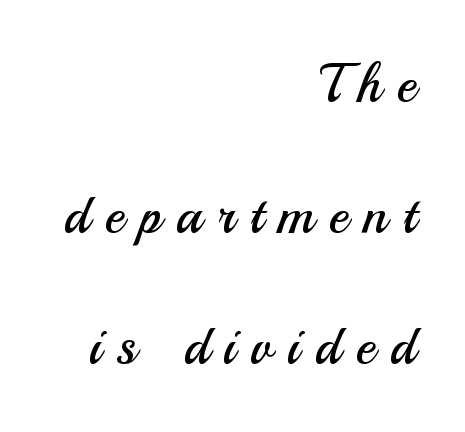
The image shows 54 px regular-weight sans-serif type; set right-aligned, loose line spacing (2.43x), unusually wide letter spacing (+0.28 em), not underlined; medium stroke contrast and a small x-height.
